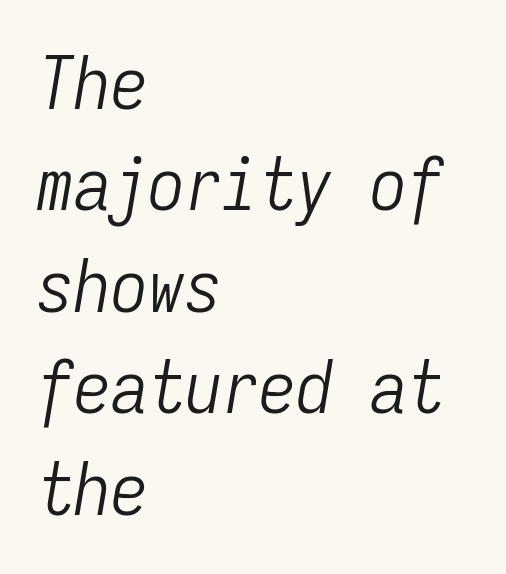
{"italic": "yes", "lean": "right", "slant_degrees": 9, "bold": "no", "weight": "light", "width": "condensed", "stroke_contrast": "low", "x_height": "medium", "monospaced": "yes", "underline": "no", "align": "left", "line_spacing": "normal", "line_spacing_ratio": 1.37, "letter_spacing": "normal", "letter_spacing_em": 0.0, "glyph_px": 74}
